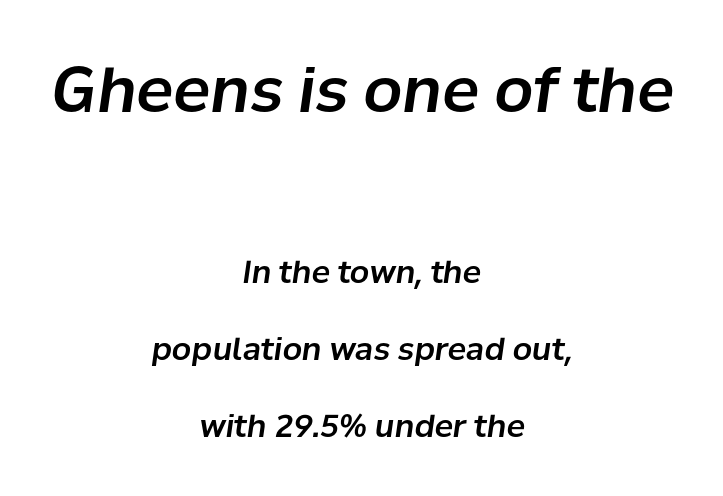
Q: Is the text italic (slanted)? A: Yes, it leans right by about 8 degrees.
Q: Is the text underlined? A: No.
Q: How is the paragraph aligned? A: Centered.
Q: Is the spacing between letters normal or unusually wide? A: Normal.
Q: Is the spacing between lines tight, normal or loose? A: Loose.
Q: Which block of text is set in a larger size, the first (top) or the second (bottom)? A: The first (top) one.
Q: Width (condensed, normal, or wide)? A: Normal.
Q: Stroke contrast? A: Low.
Q: x-height? A: Medium.
Q: Monospaced? A: No.
